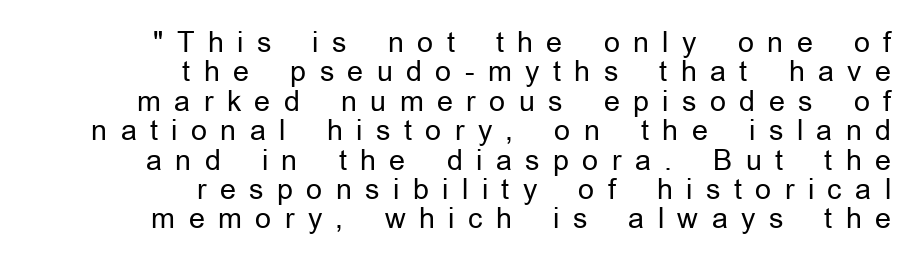
{"serif": "no", "italic": "no", "bold": "no", "weight": "regular", "width": "normal", "stroke_contrast": "low", "x_height": "medium", "monospaced": "no", "underline": "no", "align": "right", "line_spacing": "tight", "line_spacing_ratio": 1.05, "letter_spacing": "wide", "letter_spacing_em": 0.48, "glyph_px": 28}
